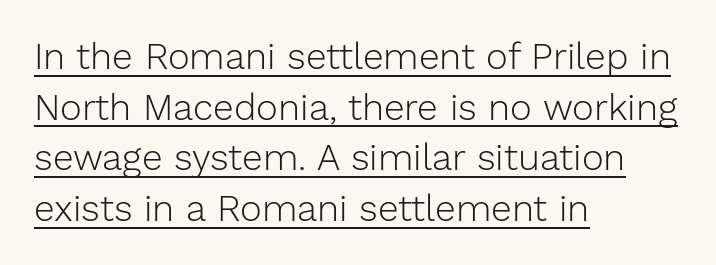
{"serif": "no", "italic": "no", "bold": "no", "weight": "light", "width": "normal", "stroke_contrast": "low", "x_height": "medium", "monospaced": "no", "underline": "yes", "align": "left", "line_spacing": "normal", "line_spacing_ratio": 1.37, "letter_spacing": "normal", "letter_spacing_em": 0.0, "glyph_px": 37}
